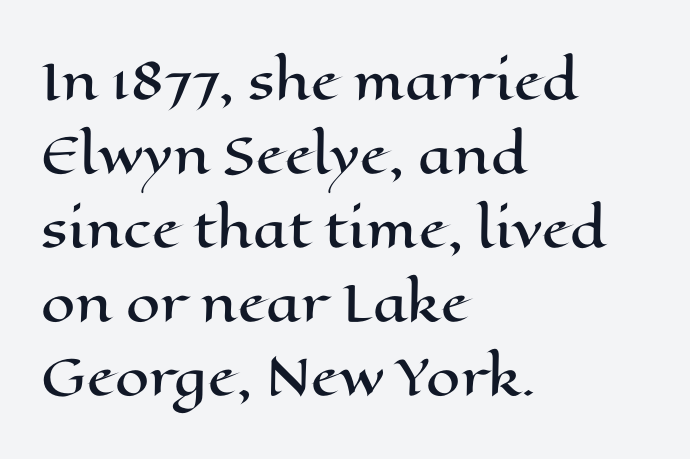
Q: Is the text italic (slanted)? A: No, it is upright.
Q: Is the text underlined? A: No.
Q: How is the paragraph aligned? A: Left-aligned.
Q: Is the spacing between letters normal or unusually wide? A: Normal.
Q: Is the spacing between lines tight, normal or loose? A: Normal.
Q: Width (condensed, normal, or wide)? A: Wide.
Q: Stroke contrast? A: High.
Q: x-height? A: Medium.
Q: Monospaced? A: No.
